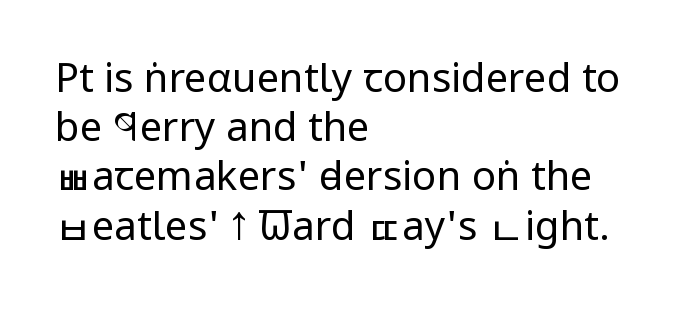
Q: Is the text bold? A: No.
Q: Is the text italic (slanted)? A: No, it is upright.
Q: Is the typeface a serif or a sans-serif typeface? A: Sans-serif.
Q: Is the text underlined? A: No.
Q: How is the paragraph aligned? A: Left-aligned.
Q: Is the spacing between letters normal or unusually wide? A: Normal.
Q: Width (condensed, normal, or wide)? A: Condensed.
Q: Stroke contrast? A: Low.
Q: x-height? A: Large.
Q: Monospaced? A: No.
